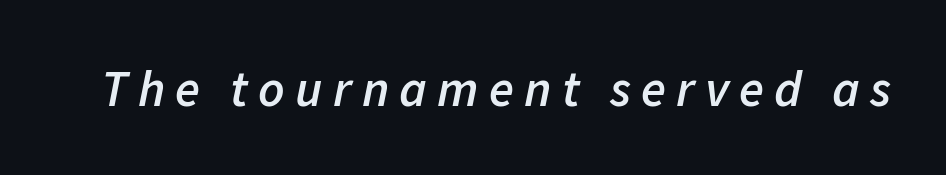
Q: Is the text bold? A: Semi-bold.
Q: Is the text italic (slanted)? A: Yes, it leans right by about 11 degrees.
Q: Is the text underlined? A: No.
Q: Is the spacing between letters normal or unusually wide? A: Unusually wide.
Q: Width (condensed, normal, or wide)? A: Normal.
Q: Stroke contrast? A: Low.
Q: x-height? A: Medium.
Q: Monospaced? A: No.
